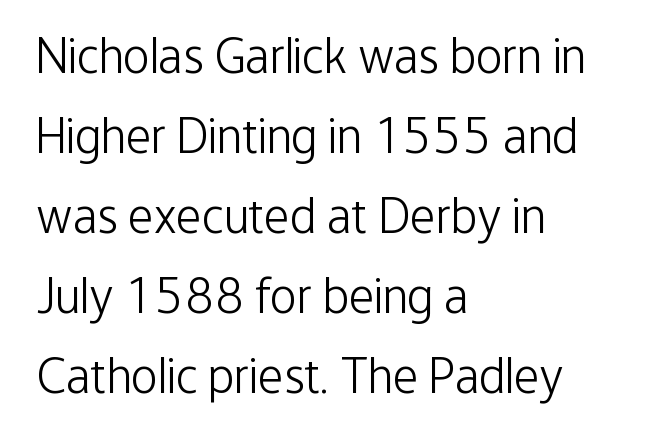
The designer went with a sans here, leaving each stem footless. Compared with typical paragraphs, the rows here are spaced about the same. If you drew a line through each stem, it would be perfectly vertical. Nobody drew a line under any word here.
